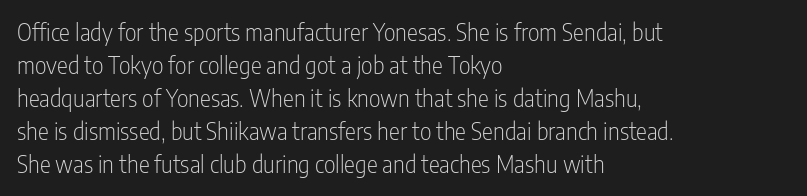
{"italic": "no", "bold": "no", "underline": "no", "align": "left", "line_spacing": "normal", "line_spacing_ratio": 1.43, "letter_spacing": "normal", "letter_spacing_em": 0.0, "glyph_px": 23}
